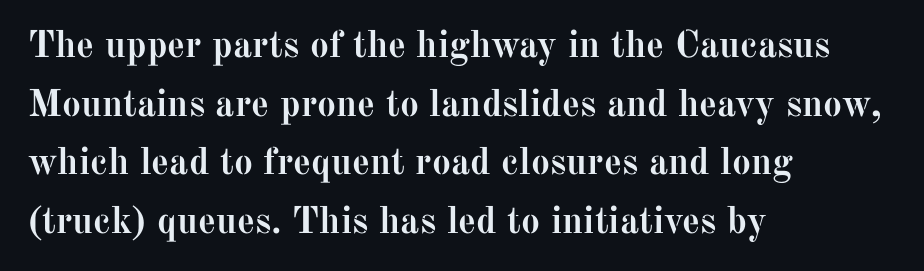
The image shows 38 px semibold serif type, upright; set left-aligned, normal line spacing (1.54x), normal letter spacing, not underlined; medium stroke contrast and a medium x-height.
